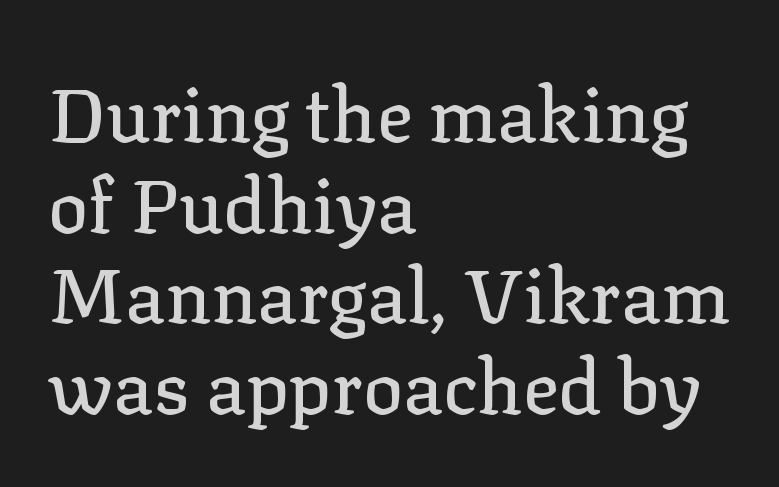
Q: Is the text italic (slanted)? A: No, it is upright.
Q: Is the typeface a serif or a sans-serif typeface? A: Serif.
Q: Is the text underlined? A: No.
Q: How is the paragraph aligned? A: Left-aligned.
Q: Is the spacing between letters normal or unusually wide? A: Normal.
Q: Width (condensed, normal, or wide)? A: Normal.
Q: Stroke contrast? A: Low.
Q: x-height? A: Medium.
Q: Monospaced? A: No.
